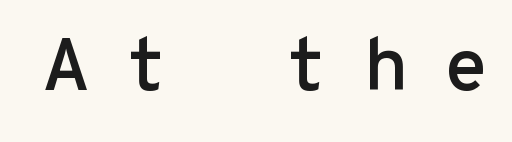
Between one letter and the next there's a generous, obvious gap. Observe the absence of serifs on each vertical stroke in this sample. Monospaced: the letters line up in strict vertical columns. Plain, unruled lines of type.
